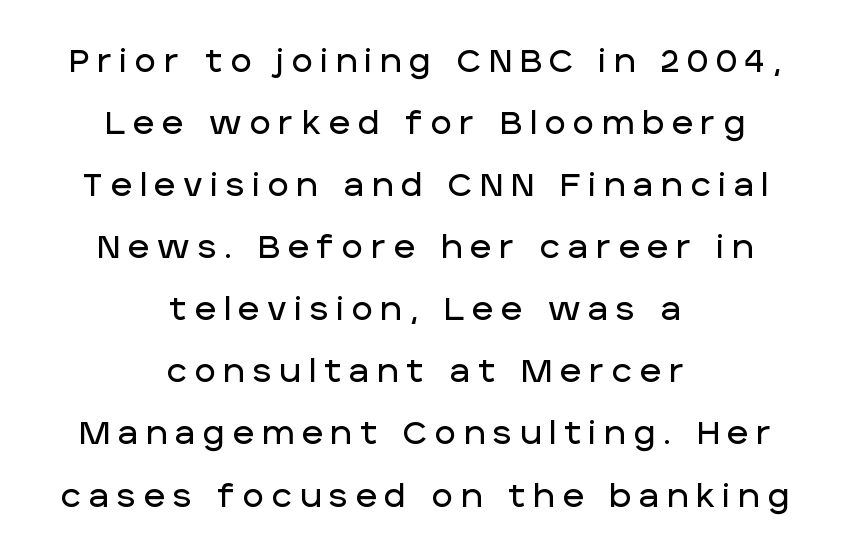
A typesetter would call this leading open, well beyond the default. In terms of posture, this sample is upright. Spacing verdict: proportional, widths tailored to each character. The glyphs are unaccompanied by any horizontal stroke below them.
